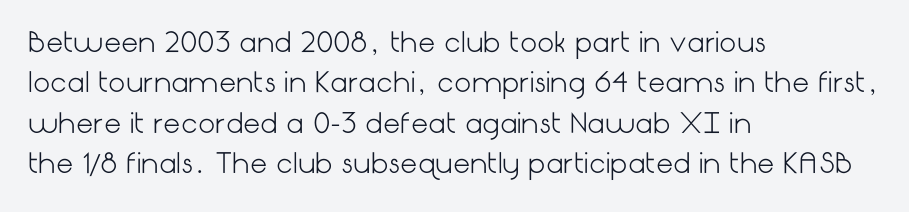
The image shows 27 px text type, upright; set left-aligned, normal line spacing (1.5x), normal letter spacing, not underlined.
